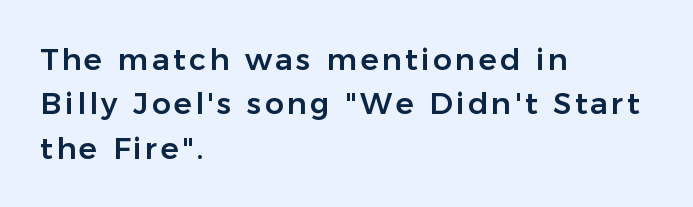
This rendering uses left alignment, leaving the right contour irregular. The line-height multiplier appears to be the usual default. This rendering features lettering with no underline. These lines are composed in type without serifs.
